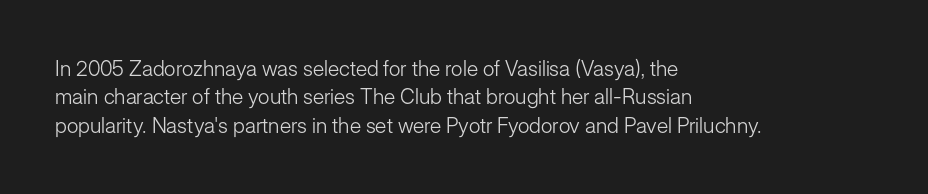
The image shows 21 px text type, upright; set left-aligned, normal line spacing (1.35x), normal letter spacing, not underlined.
